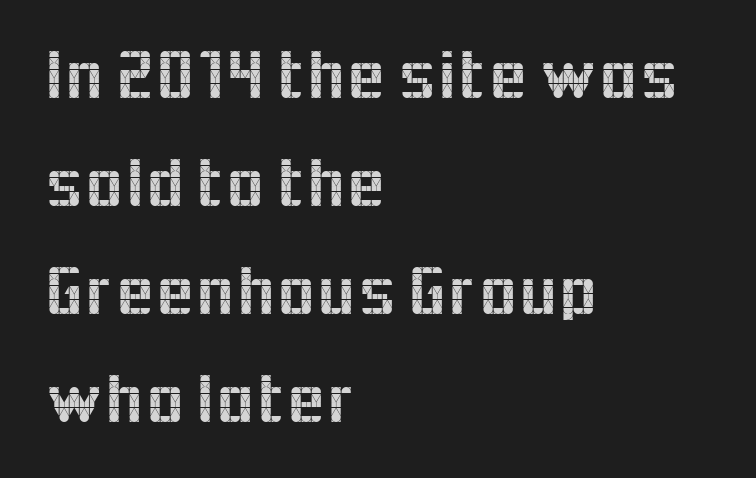
{"serif": "no", "italic": "no", "width": "normal", "x_height": "medium", "monospaced": "no", "underline": "no", "align": "left", "line_spacing": "normal", "line_spacing_ratio": 1.52, "letter_spacing": "normal", "letter_spacing_em": 0.0, "glyph_px": 71}
